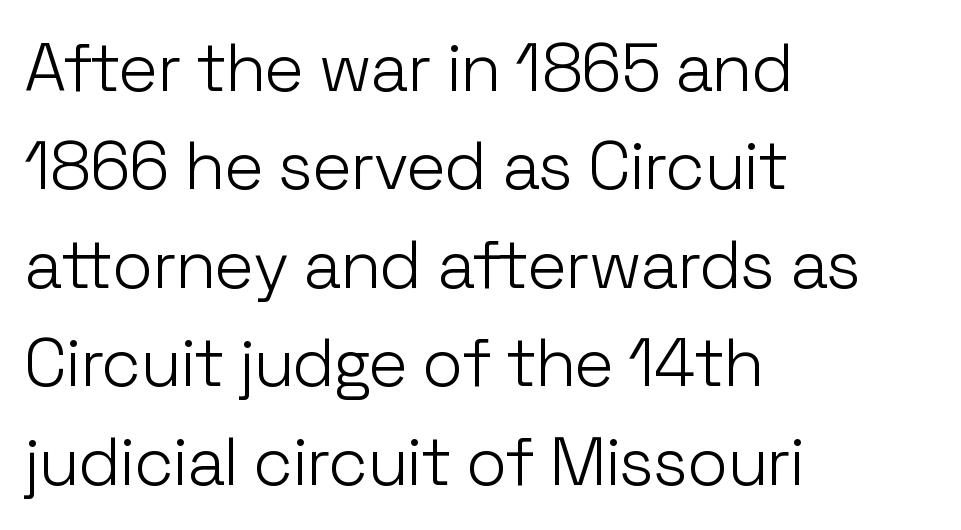
Q: Is the text bold? A: No.
Q: Is the text italic (slanted)? A: No, it is upright.
Q: Is the typeface a serif or a sans-serif typeface? A: Sans-serif.
Q: Is the text underlined? A: No.
Q: How is the paragraph aligned? A: Left-aligned.
Q: Is the spacing between letters normal or unusually wide? A: Normal.
Q: Is the spacing between lines tight, normal or loose? A: Normal.
Q: Width (condensed, normal, or wide)? A: Normal.
Q: Stroke contrast? A: Low.
Q: x-height? A: Medium.
Q: Monospaced? A: No.
